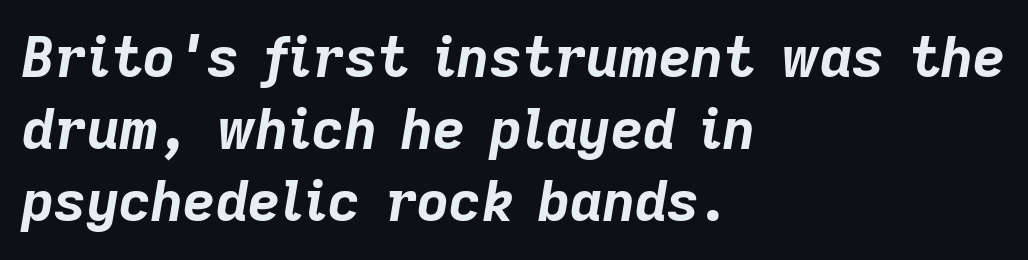
The image shows 56 px bold type, italic (leaning right); set left-aligned, normal line spacing (1.29x), normal letter spacing, not underlined; low stroke contrast and a medium x-height.
